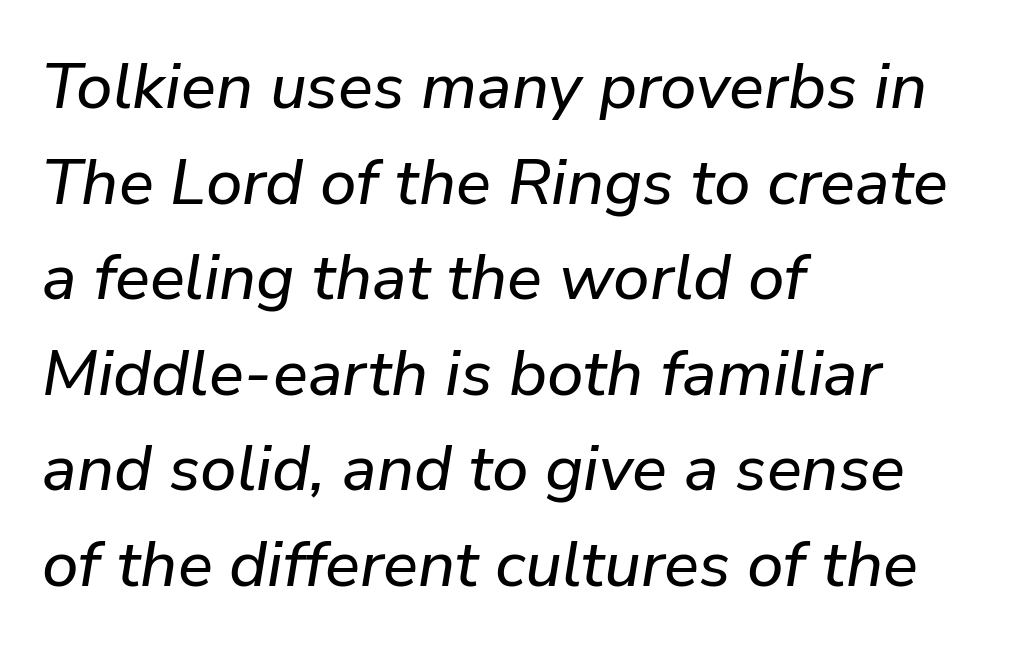
{"italic": "yes", "lean": "right", "slant_degrees": 9, "width": "normal", "stroke_contrast": "low", "x_height": "medium", "monospaced": "no", "underline": "no", "align": "left", "line_spacing": "normal", "line_spacing_ratio": 1.47, "letter_spacing": "normal", "letter_spacing_em": 0.0, "glyph_px": 65}
